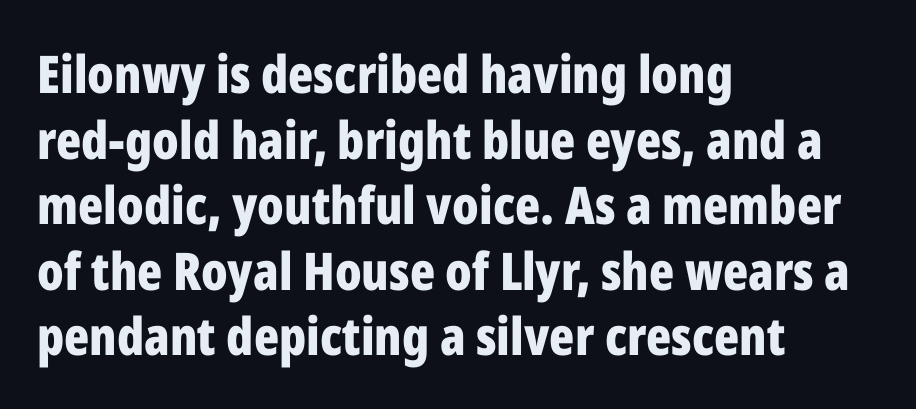
The image shows 52 px bold, condensed sans-serif type, upright; set left-aligned, normal line spacing (1.26x), normal letter spacing, not underlined; low stroke contrast and a medium x-height.
